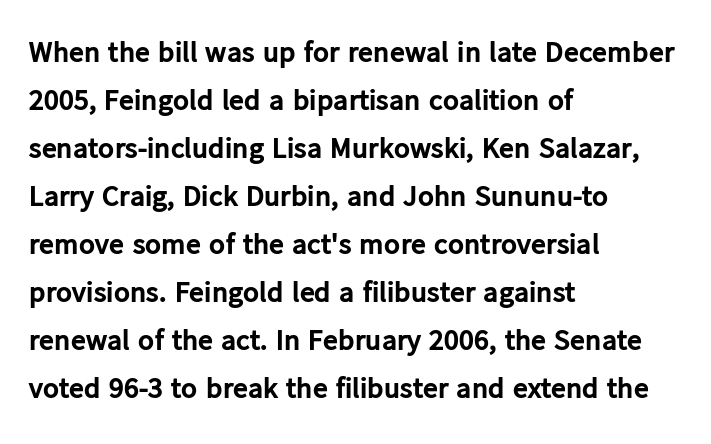
Q: Is the text bold? A: Yes.
Q: Is the text italic (slanted)? A: No, it is upright.
Q: Is the typeface a serif or a sans-serif typeface? A: Sans-serif.
Q: Is the text underlined? A: No.
Q: How is the paragraph aligned? A: Left-aligned.
Q: Is the spacing between letters normal or unusually wide? A: Normal.
Q: Is the spacing between lines tight, normal or loose? A: Normal.
Q: Width (condensed, normal, or wide)? A: Normal.
Q: Stroke contrast? A: Low.
Q: x-height? A: Medium.
Q: Monospaced? A: No.
